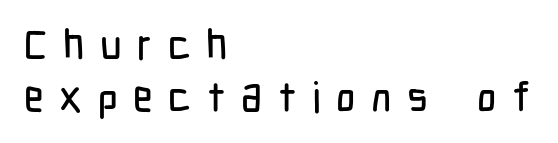
This sample uses expanded letter spacing, leaving extra air between glyphs. Note the varied advance widths — an 'i' is clearly narrower than an 'm'. Compared with a centered layout, this one pins lines to the left instead. Underline: absent. Italic? Not at all — the glyphs are vertical. I'd call this a sans setting — the letters go barefoot.
